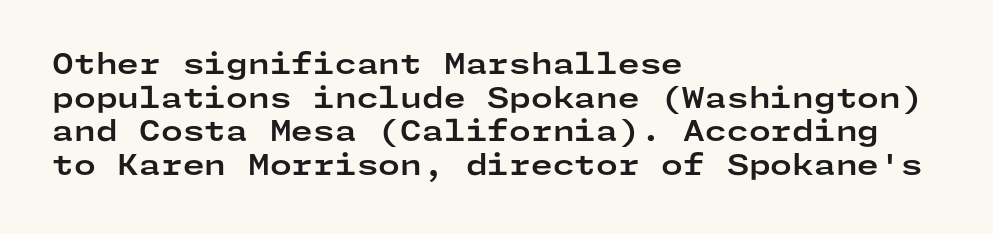
These lines are composed in type without serifs. Look at the stroke-to-counter ratio: heavy, a bold. All the whitespace from short lines collects on the right. A typesetter would mark this as roman, not italic. Anything drawn beneath the words? Only blank space. Compared with typical body copy, the letter spacing here is the same.
